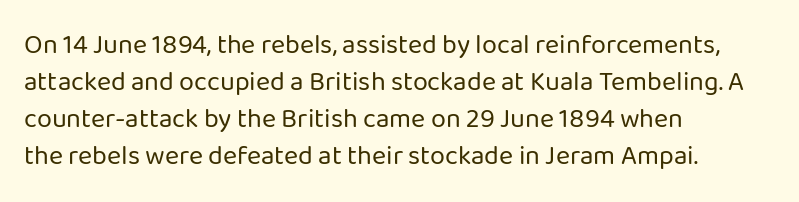
{"italic": "no", "bold": "no", "underline": "no", "align": "left", "line_spacing": "normal", "line_spacing_ratio": 1.37, "letter_spacing": "normal", "letter_spacing_em": 0.0, "glyph_px": 27}
